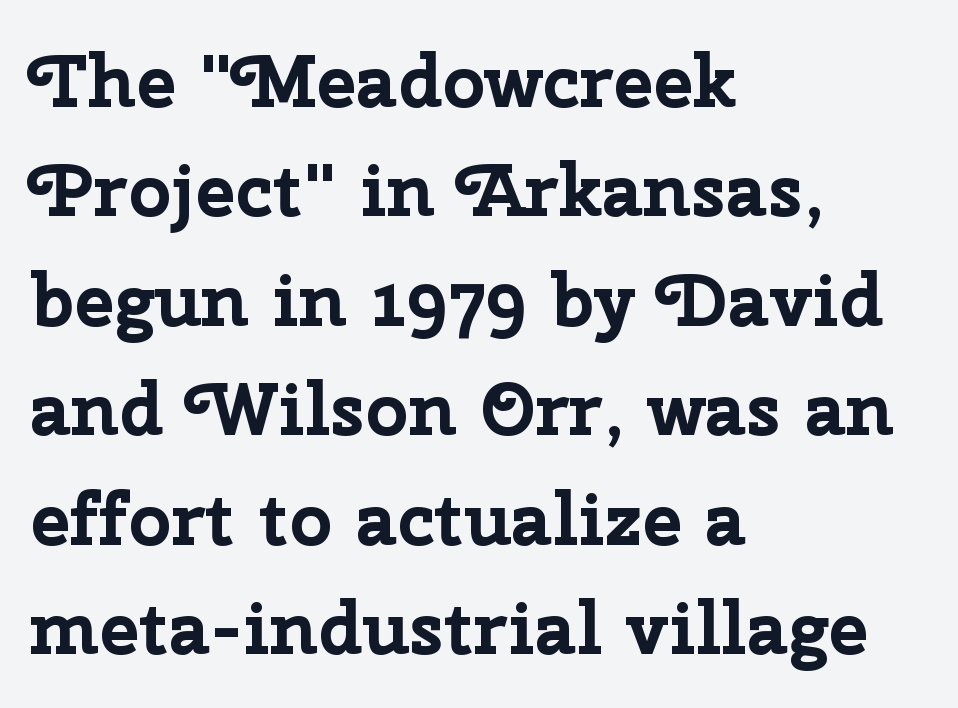
Q: Is the text bold? A: Yes.
Q: Is the text italic (slanted)? A: No, it is upright.
Q: Is the typeface a serif or a sans-serif typeface? A: Sans-serif.
Q: Is the text underlined? A: No.
Q: How is the paragraph aligned? A: Left-aligned.
Q: Is the spacing between letters normal or unusually wide? A: Normal.
Q: Is the spacing between lines tight, normal or loose? A: Normal.
Q: Width (condensed, normal, or wide)? A: Normal.
Q: Stroke contrast? A: Low.
Q: x-height? A: Medium.
Q: Monospaced? A: No.
